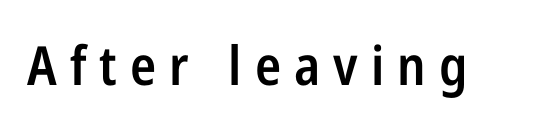
Q: Is the text bold? A: Semi-bold.
Q: Is the text italic (slanted)? A: No, it is upright.
Q: Is the typeface a serif or a sans-serif typeface? A: Sans-serif.
Q: Is the text underlined? A: No.
Q: Is the spacing between letters normal or unusually wide? A: Unusually wide.
Q: Width (condensed, normal, or wide)? A: Condensed.
Q: Stroke contrast? A: Low.
Q: x-height? A: Medium.
Q: Monospaced? A: No.
